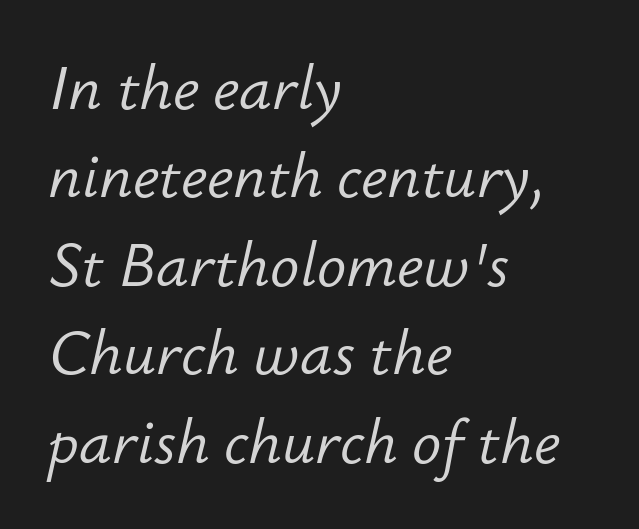
Each stroke keeps to a modest, everyday thickness or less. In CSS terms this would be text-align: left. The gaps between neighbouring characters are ordinary and unremarkable. A typesetter would call this proportional, since set widths differ per character.
